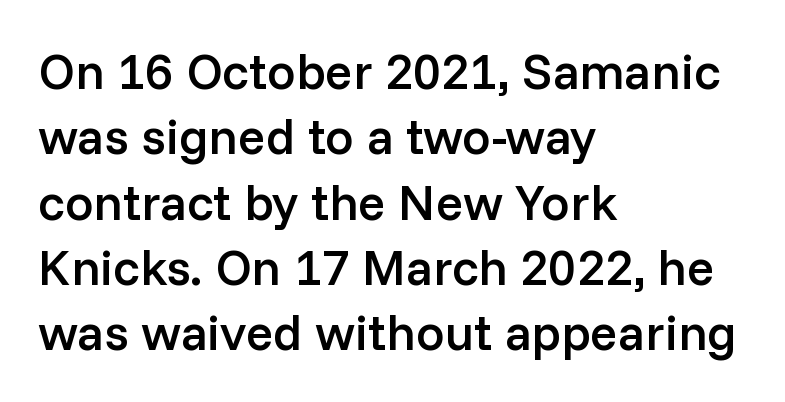
The type is set solid horizontally, with unmodified tracking. The space beneath each line is pristine and unruled. Every stem runs plumb, perpendicular to the baseline. Type style note: lacks serifs. Evenly set lines give the paragraph a standard silhouette. The sample has been set in demibold, a notch under bold.
